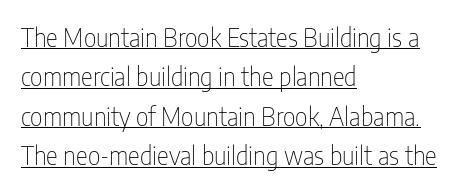
The image shows 25 px text type, upright; set left-aligned, normal line spacing (1.58x), normal letter spacing, underlined.
